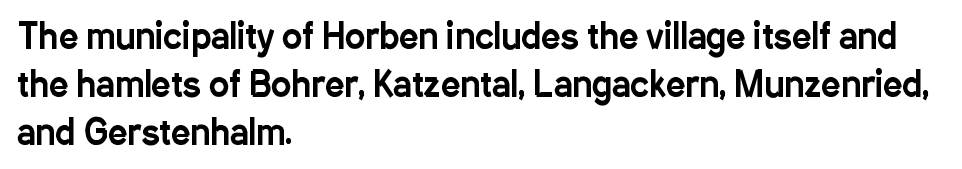
Q: Is the text italic (slanted)? A: No, it is upright.
Q: Is the typeface a serif or a sans-serif typeface? A: Sans-serif.
Q: Is the text underlined? A: No.
Q: How is the paragraph aligned? A: Left-aligned.
Q: Is the spacing between letters normal or unusually wide? A: Normal.
Q: Is the spacing between lines tight, normal or loose? A: Normal.
Q: Width (condensed, normal, or wide)? A: Condensed.
Q: Stroke contrast? A: Low.
Q: x-height? A: Medium.
Q: Monospaced? A: No.
